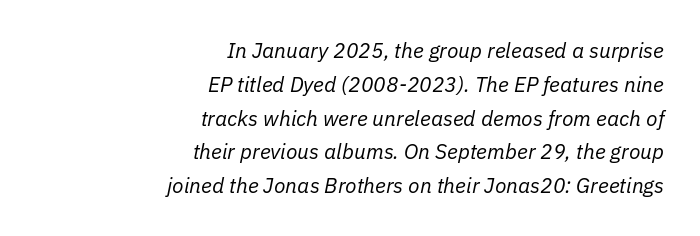
{"italic": "yes", "lean": "right", "slant_degrees": 11, "bold": "no", "underline": "no", "align": "right", "line_spacing": "normal", "line_spacing_ratio": 1.61, "letter_spacing": "normal", "letter_spacing_em": 0.0, "glyph_px": 21}
